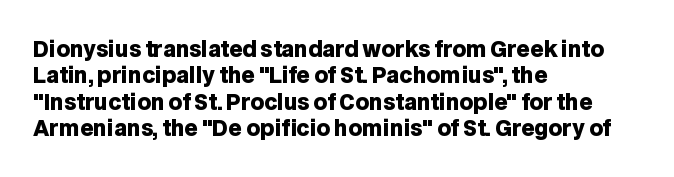
{"italic": "no", "bold": "yes", "underline": "no", "align": "left", "line_spacing": "normal", "line_spacing_ratio": 1.26, "letter_spacing": "normal", "letter_spacing_em": 0.0, "glyph_px": 21}
